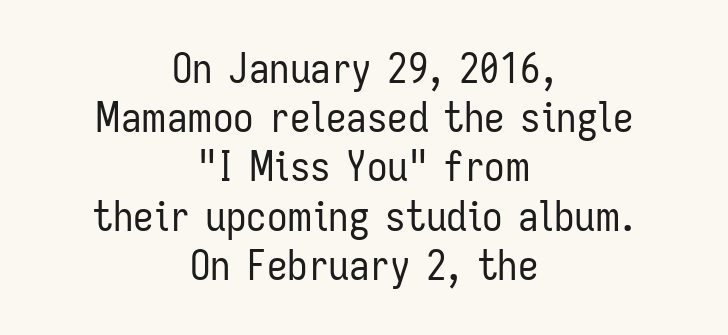
Q: Is the text bold? A: No.
Q: Is the text italic (slanted)? A: No, it is upright.
Q: Is the typeface a serif or a sans-serif typeface? A: Sans-serif.
Q: Is the text underlined? A: No.
Q: How is the paragraph aligned? A: Centered.
Q: Is the spacing between letters normal or unusually wide? A: Normal.
Q: Width (condensed, normal, or wide)? A: Condensed.
Q: Stroke contrast? A: Low.
Q: x-height? A: Medium.
Q: Monospaced? A: No.
